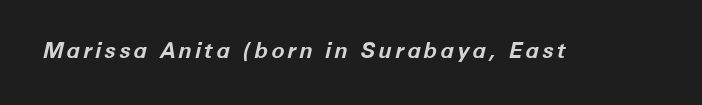
Q: Is the text bold? A: Yes.
Q: Is the text italic (slanted)? A: Yes, it leans right by about 12 degrees.
Q: Is the text underlined? A: No.
